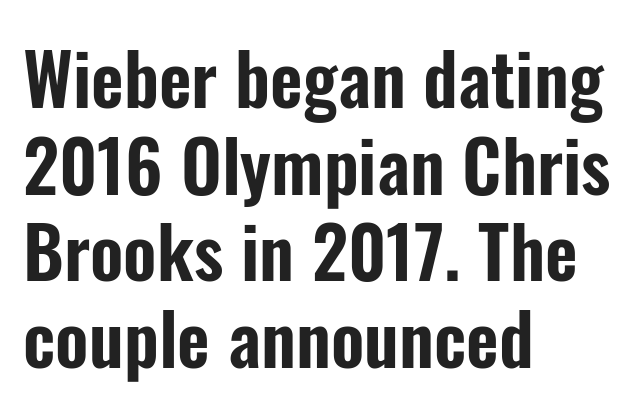
Typeset ragged right — the left edge is the straight one. This rendering leaves character spacing at its baseline value. Glance below the letters and you will spot only blank space. The letters advance in unequal steps, a hallmark of proportional type. Are there feet on the stems? There aren't — it's a sans.
